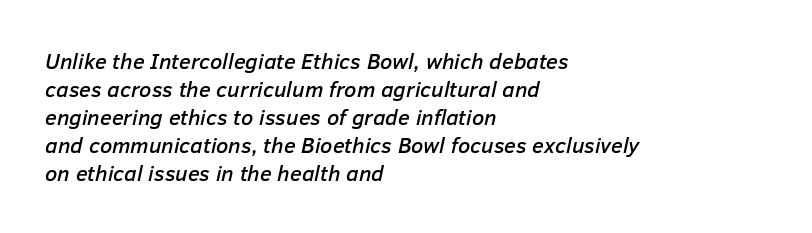
Q: Is the text italic (slanted)? A: Yes, it leans right by about 12 degrees.
Q: Is the text underlined? A: No.
Q: How is the paragraph aligned? A: Left-aligned.
Q: Is the spacing between letters normal or unusually wide? A: Normal.
Q: Is the spacing between lines tight, normal or loose? A: Normal.
